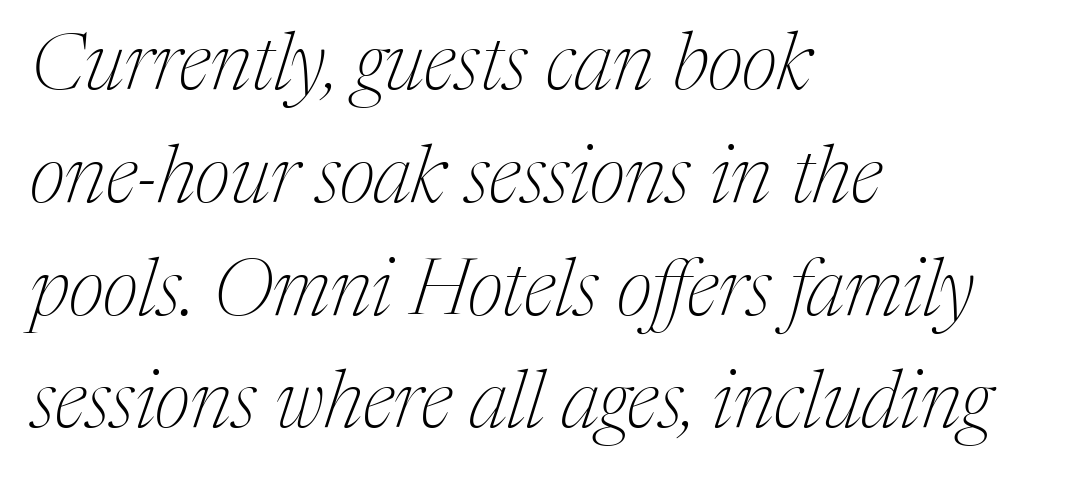
Q: Is the text bold? A: No.
Q: Is the text italic (slanted)? A: Yes, it leans right by about 17 degrees.
Q: Is the typeface a serif or a sans-serif typeface? A: Serif.
Q: Is the text underlined? A: No.
Q: How is the paragraph aligned? A: Left-aligned.
Q: Is the spacing between letters normal or unusually wide? A: Normal.
Q: Is the spacing between lines tight, normal or loose? A: Normal.
Q: Width (condensed, normal, or wide)? A: Normal.
Q: Stroke contrast? A: Medium.
Q: x-height? A: Medium.
Q: Monospaced? A: No.
